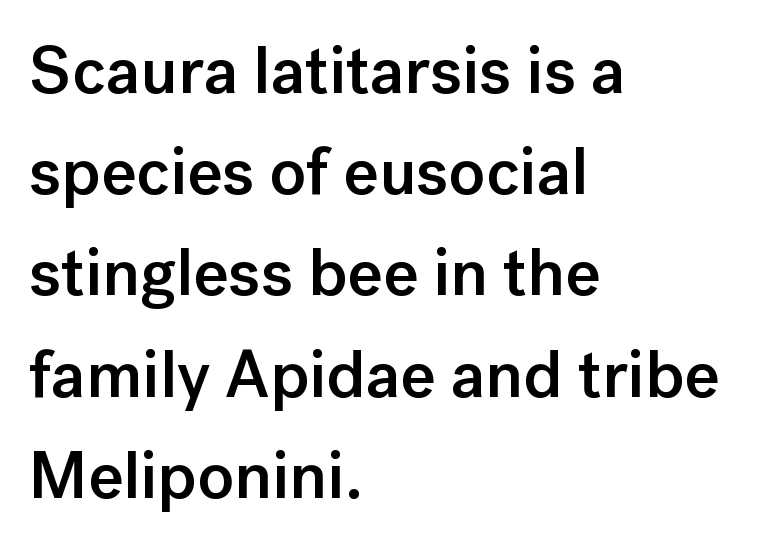
Each glyph is drawn with semibold strokes, heavier than normal yet not fully bold. These lines are composed in type without serifs. Posture: vertical. Do the characters align in a grid? No, the font is proportional. These lines sit exactly where default settings would place them.
